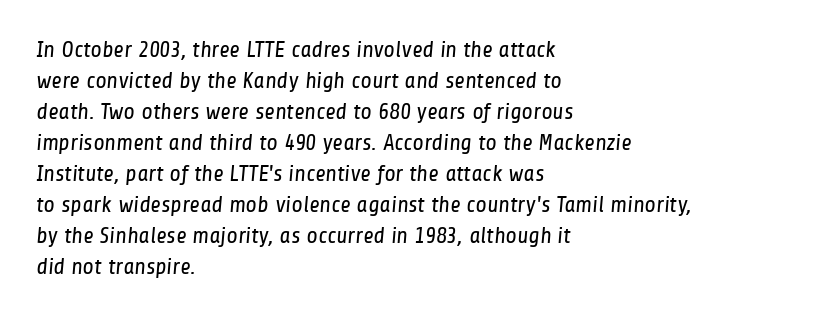
{"bold": "no", "underline": "no", "align": "left", "line_spacing": "normal", "line_spacing_ratio": 1.35, "letter_spacing": "normal", "letter_spacing_em": 0.0, "glyph_px": 23}
